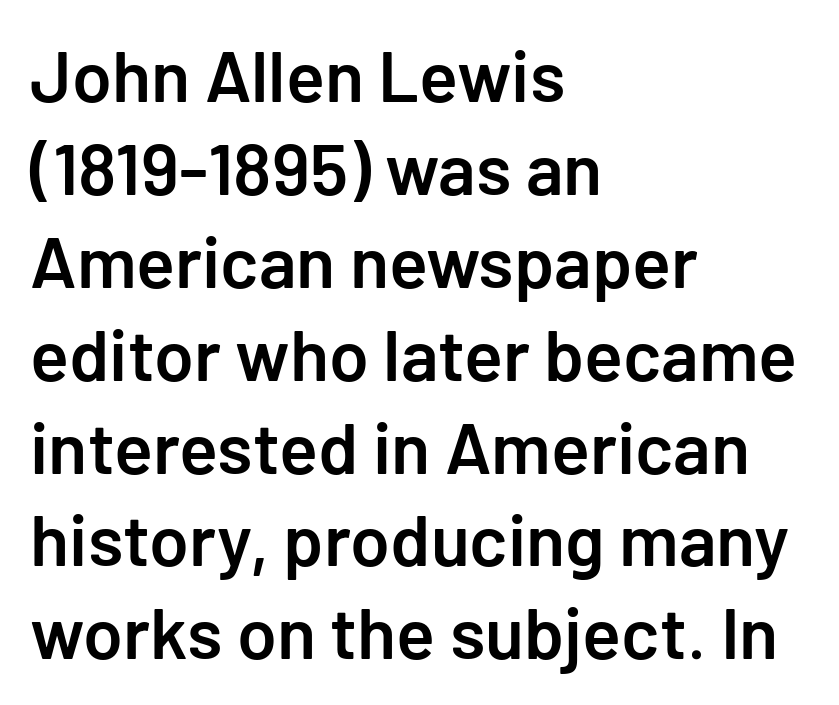
The image shows 72 px semibold sans-serif type, upright; set left-aligned, normal line spacing (1.29x), normal letter spacing, not underlined; low stroke contrast and a medium x-height.
